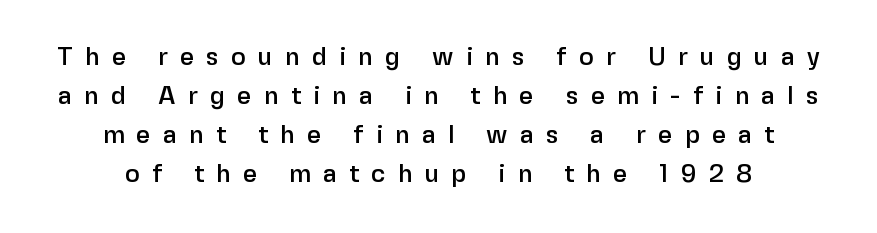
The image shows 25 px text type, upright; set normal line spacing (1.56x), unusually wide letter spacing (+0.49 em), not underlined.
